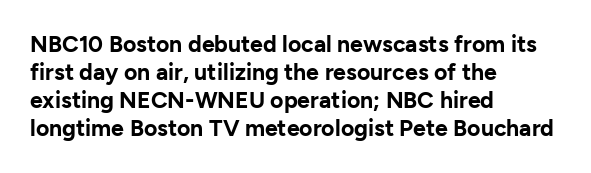
Look at the stroke-to-counter ratio: heavy, a bold. Ordinary non-slanted type is in use. The baseline area is clear. The setting favours the left margin, as ordinary paragraphs usually do. Look at the tracking — it's just the regular setting, nothing added.
